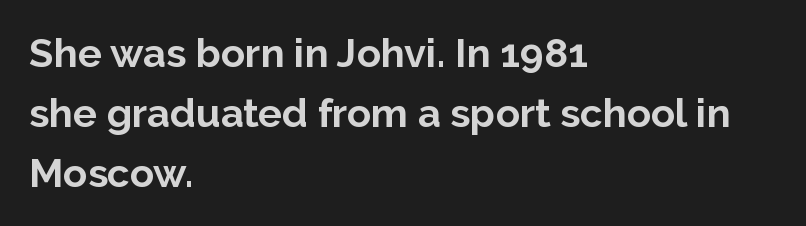
Evenly set lines give the paragraph a standard silhouette. Does the lettering tilt? It doesn't — this is upright. Heft: maximum for text — a bold. These lines stack with their left ends in a neat column. Spacing between characters is what you'd get straight out of the box.
